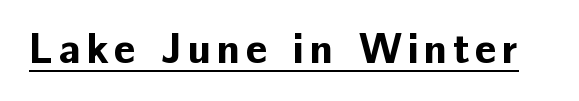
{"serif": "no", "italic": "no", "bold": "yes", "weight": "bold", "width": "normal", "stroke_contrast": "low", "x_height": "medium", "monospaced": "no", "underline": "yes", "glyph_px": 42}
